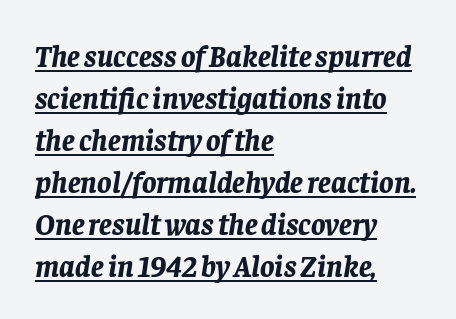
Descenders here cross a horizontal rule under the line. Leading matches the norm, producing a regular column. Spacing between characters is what you'd get straight out of the box. The compositor pushed each line to the left boundary. The letters advance in unequal steps, a hallmark of proportional type. The text carries the slant typical of an italic or oblique font.
